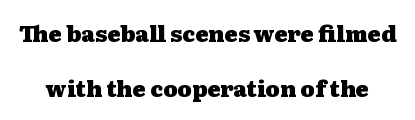
Ordinary non-slanted type is in use. The letterforms sit shoulder to shoulder at normal distance. You'd pick this weight for a headline — it's a proper bold. A bare baseline throughout the passage. The line-height multiplier appears high, well above default.
